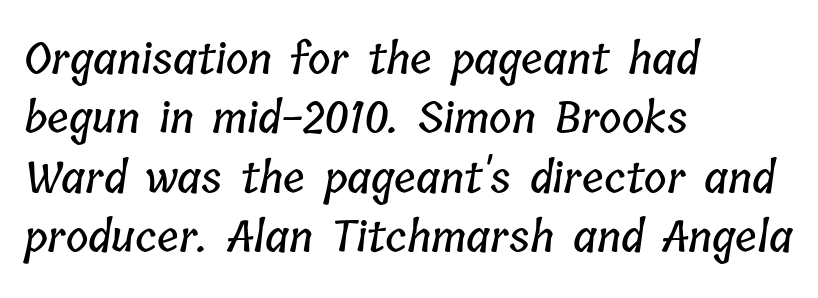
The image shows 43 px condensed type; set left-aligned, normal line spacing (1.38x), normal letter spacing, not underlined; low stroke contrast and a medium x-height.
